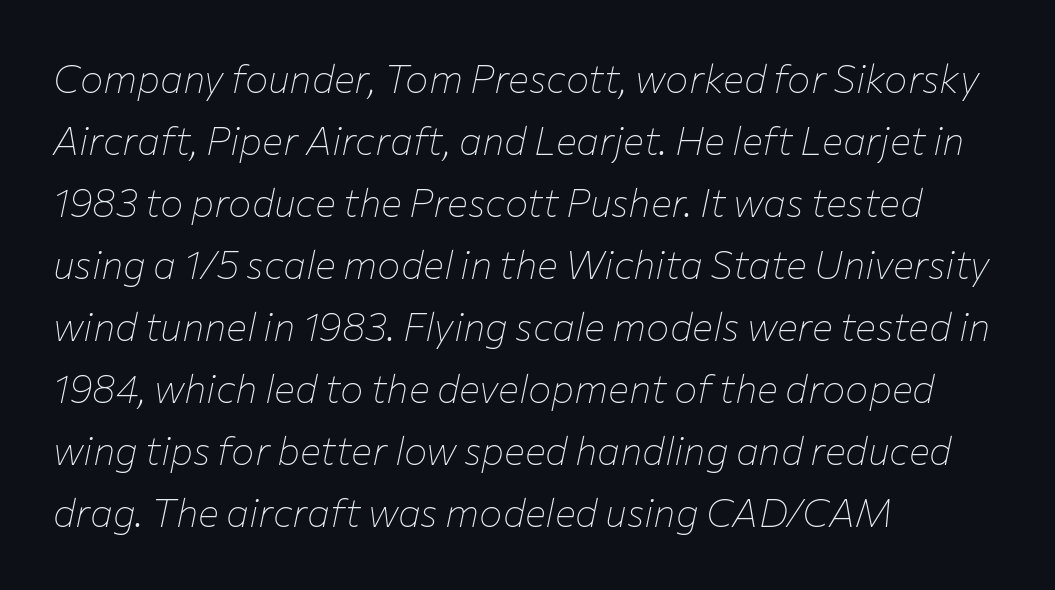
The font's italic variant was chosen for this text. If you drew a ruler down the left edge, every line would touch it. The block of text has a typical density, with ordinary space between rows. The rendering uses natural spacing where letterforms have individual widths. Is the letter spacing exaggerated? No — it looks like the ordinary default. A light-to-regular cut is what we see here.
